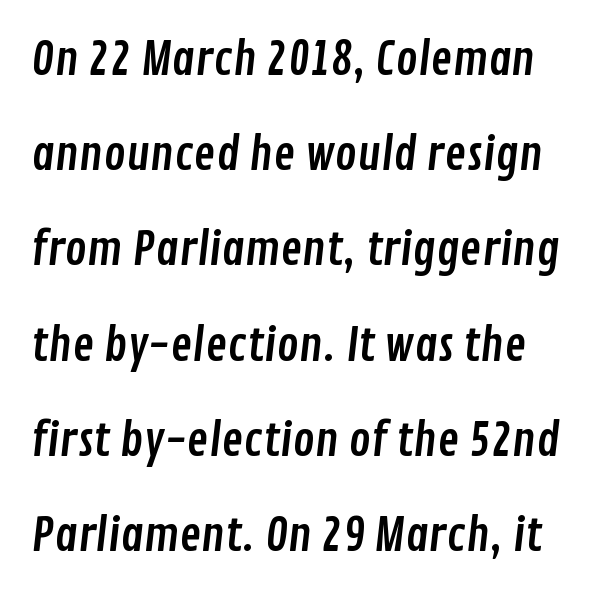
Q: Is the typeface a serif or a sans-serif typeface? A: Sans-serif.
Q: Is the text underlined? A: No.
Q: Is the spacing between letters normal or unusually wide? A: Normal.
Q: Is the spacing between lines tight, normal or loose? A: Loose.
Q: Width (condensed, normal, or wide)? A: Condensed.
Q: Stroke contrast? A: Low.
Q: x-height? A: Medium.
Q: Monospaced? A: No.
